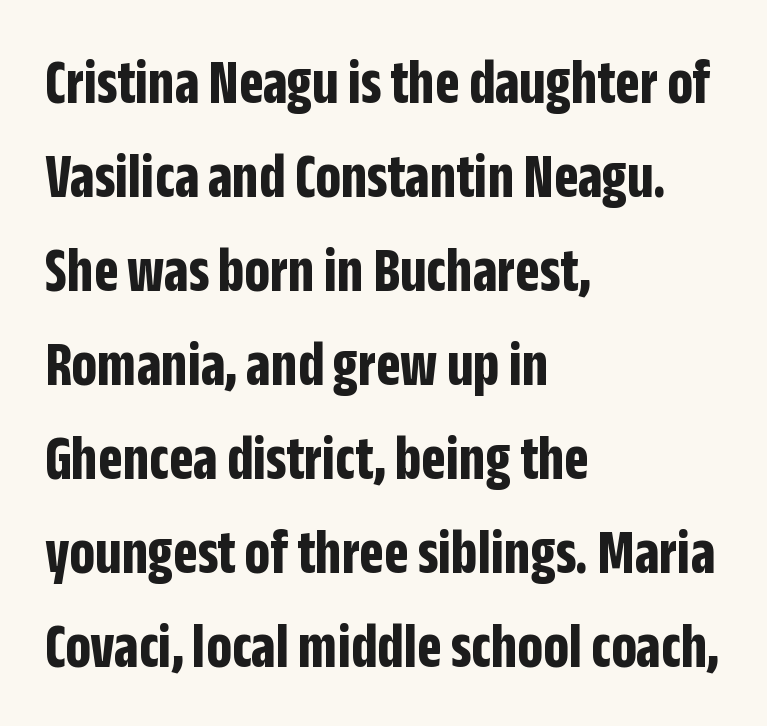
The image shows 64 px bold, condensed sans-serif type, upright; set left-aligned, normal line spacing (1.47x), normal letter spacing, not underlined; low stroke contrast and a large x-height.
